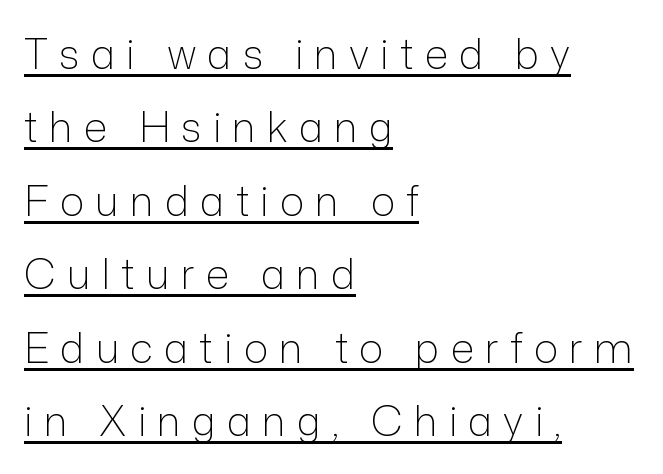
Q: Is the text bold? A: No.
Q: Is the text italic (slanted)? A: No, it is upright.
Q: Is the typeface a serif or a sans-serif typeface? A: Sans-serif.
Q: Is the text underlined? A: Yes.
Q: How is the paragraph aligned? A: Left-aligned.
Q: Is the spacing between letters normal or unusually wide? A: Unusually wide.
Q: Width (condensed, normal, or wide)? A: Normal.
Q: Stroke contrast? A: Low.
Q: x-height? A: Medium.
Q: Monospaced? A: No.
